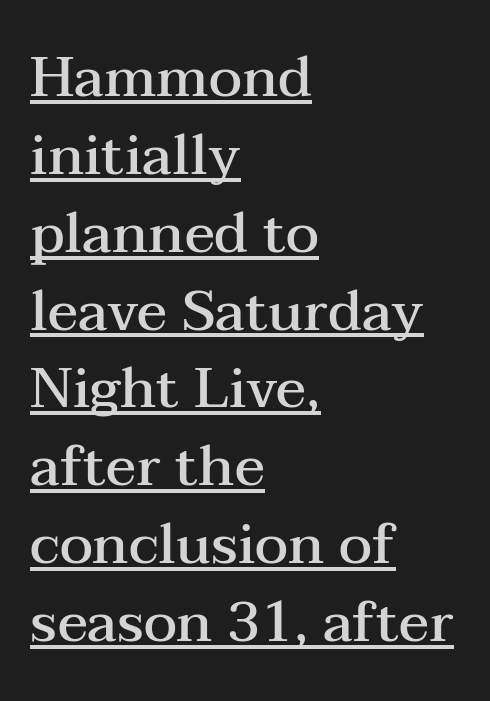
Q: Is the text bold? A: Semi-bold.
Q: Is the text italic (slanted)? A: No, it is upright.
Q: Is the typeface a serif or a sans-serif typeface? A: Serif.
Q: Is the text underlined? A: Yes.
Q: How is the paragraph aligned? A: Left-aligned.
Q: Is the spacing between letters normal or unusually wide? A: Normal.
Q: Is the spacing between lines tight, normal or loose? A: Normal.
Q: Width (condensed, normal, or wide)? A: Wide.
Q: Stroke contrast? A: Medium.
Q: x-height? A: Medium.
Q: Monospaced? A: No.
